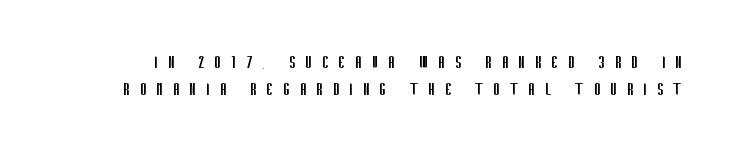
Q: Is the text bold? A: No.
Q: Is the text italic (slanted)? A: No, it is upright.
Q: Is the text underlined? A: No.
Q: Is the spacing between letters normal or unusually wide? A: Unusually wide.
Q: Is the spacing between lines tight, normal or loose? A: Normal.
